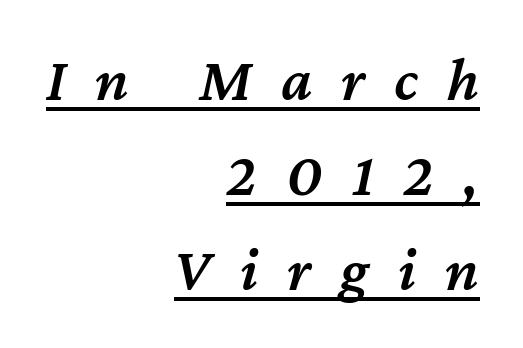
Q: Is the text bold? A: Semi-bold.
Q: Is the text italic (slanted)? A: Yes, it leans right by about 12 degrees.
Q: Is the text underlined? A: Yes.
Q: How is the paragraph aligned? A: Right-aligned.
Q: Is the spacing between letters normal or unusually wide? A: Unusually wide.
Q: Is the spacing between lines tight, normal or loose? A: Normal.
Q: Width (condensed, normal, or wide)? A: Normal.
Q: Stroke contrast? A: Medium.
Q: x-height? A: Medium.
Q: Monospaced? A: No.
